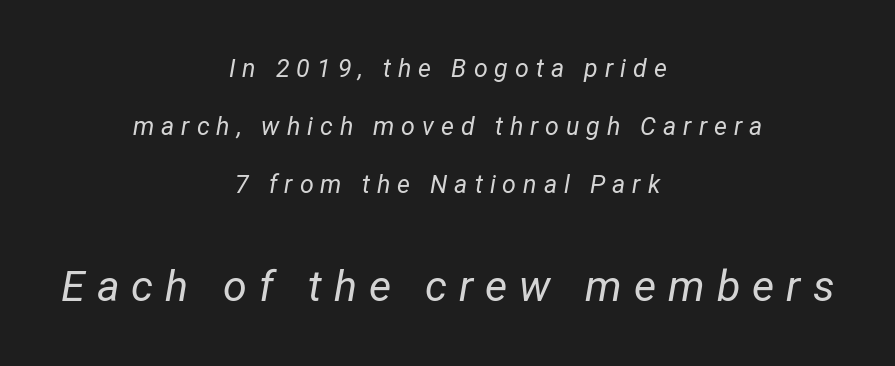
Q: Is the text bold? A: No.
Q: Is the text italic (slanted)? A: Yes, it leans right by about 12 degrees.
Q: Is the text underlined? A: No.
Q: How is the paragraph aligned? A: Centered.
Q: Is the spacing between letters normal or unusually wide? A: Unusually wide.
Q: Is the spacing between lines tight, normal or loose? A: Loose.
Q: Which block of text is set in a larger size, the first (top) or the second (bottom)? A: The second (bottom) one.
Q: Width (condensed, normal, or wide)? A: Condensed.
Q: Stroke contrast? A: Low.
Q: x-height? A: Medium.
Q: Monospaced? A: No.
